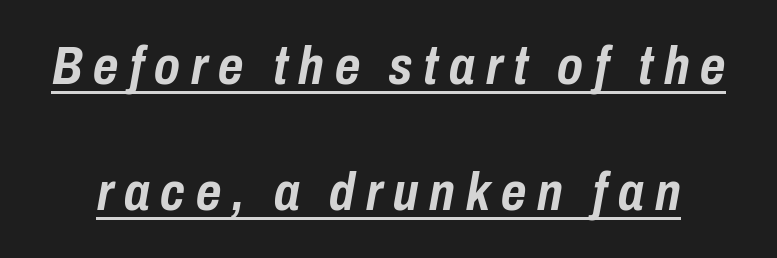
Q: Is the text bold? A: Yes.
Q: Is the text italic (slanted)? A: Yes, it leans right by about 10 degrees.
Q: Is the text underlined? A: Yes.
Q: Is the spacing between letters normal or unusually wide? A: Unusually wide.
Q: Is the spacing between lines tight, normal or loose? A: Loose.
Q: Width (condensed, normal, or wide)? A: Condensed.
Q: Stroke contrast? A: Low.
Q: x-height? A: Medium.
Q: Monospaced? A: No.
